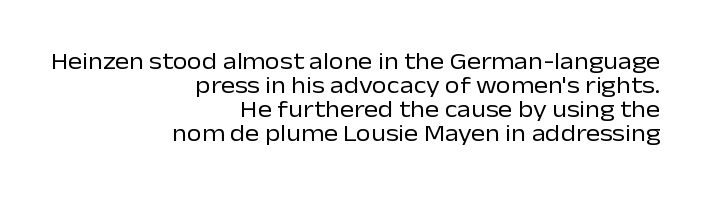
Q: Is the text bold? A: No.
Q: Is the text italic (slanted)? A: No, it is upright.
Q: Is the text underlined? A: No.
Q: How is the paragraph aligned? A: Right-aligned.
Q: Is the spacing between letters normal or unusually wide? A: Normal.
Q: Is the spacing between lines tight, normal or loose? A: Tight.
